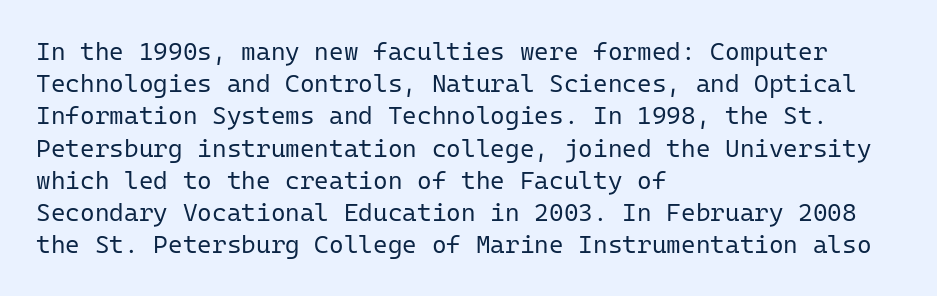
The image shows 25 px text type, upright; set left-aligned, normal line spacing (1.29x), normal letter spacing, not underlined.
